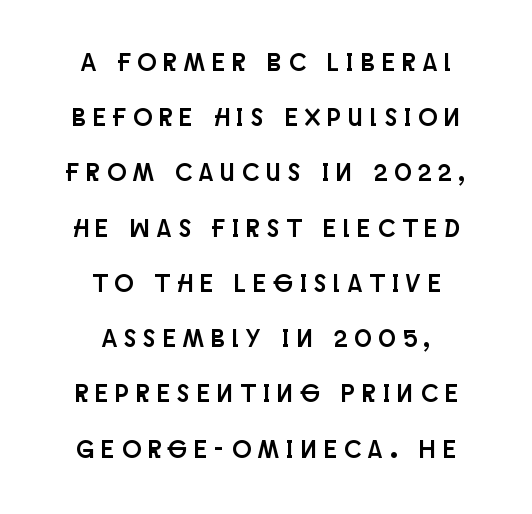
The image shows 25 px text type, upright; set centered, loose line spacing (2.21x), unusually wide letter spacing (+0.3 em), not underlined.
